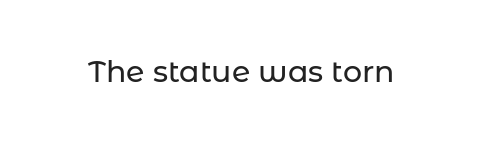
{"serif": "no", "italic": "no", "width": "normal", "stroke_contrast": "low", "x_height": "medium", "monospaced": "no", "underline": "no", "letter_spacing": "normal", "letter_spacing_em": 0.0, "glyph_px": 30}
